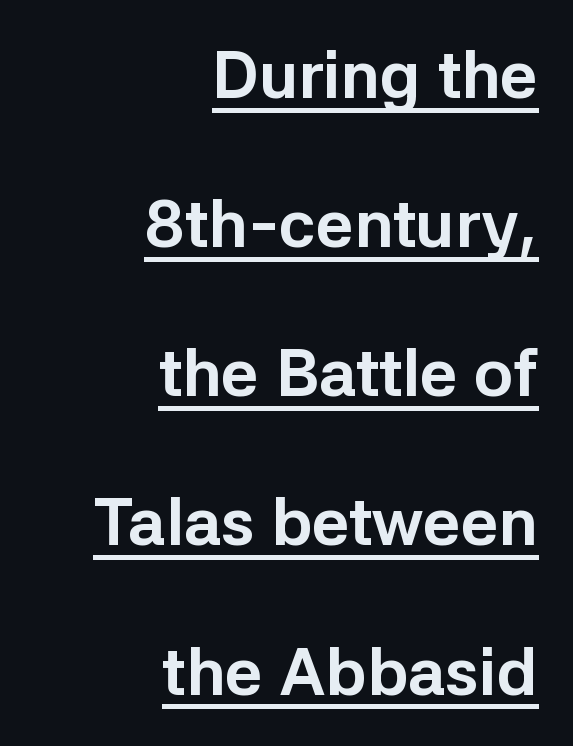
{"serif": "no", "italic": "no", "bold": "yes", "weight": "bold", "width": "normal", "stroke_contrast": "low", "x_height": "medium", "monospaced": "no", "underline": "yes", "align": "right", "line_spacing": "loose", "line_spacing_ratio": 2.26, "letter_spacing": "normal", "letter_spacing_em": 0.0, "glyph_px": 66}
